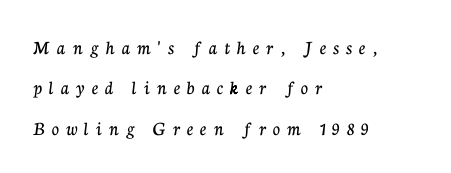
{"underline": "no", "align": "left", "line_spacing": "loose", "line_spacing_ratio": 2.02, "letter_spacing": "wide", "letter_spacing_em": 0.36, "glyph_px": 20}
